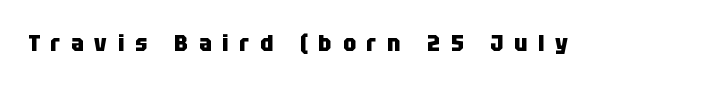
Summary of weight: heavy, a full bold. The gap between lines stays unmarked. Someone cranked the tracking dial way up on this one. Every character sits straight up, as roman type does.
